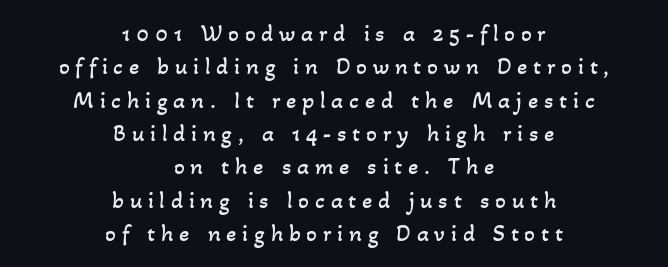
{"bold": "no", "underline": "no", "align": "center", "line_spacing": "normal", "line_spacing_ratio": 1.39, "letter_spacing": "wide", "letter_spacing_em": 0.24, "glyph_px": 24}
